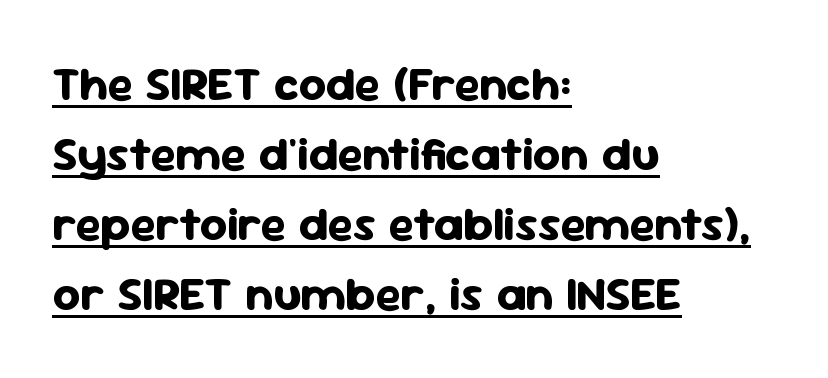
I'd call this a sans setting — the letters go barefoot. Successive baselines arrive at the customary interval. Posture: straight, roman, zero tilt. The paragraph has a hard left edge and a soft right edge.
